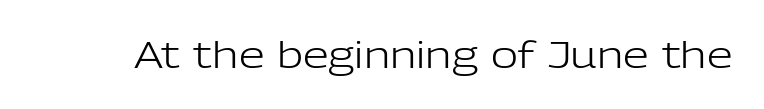
The image shows 37 px light sans-serif type, upright; set normal letter spacing, not underlined; low stroke contrast and a medium x-height.
